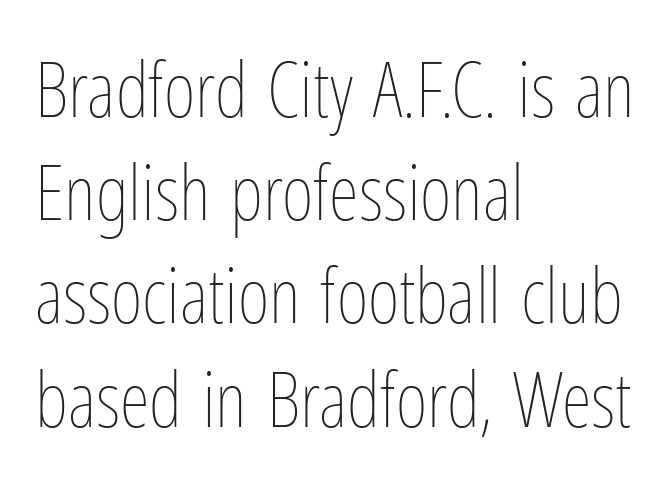
It's the straight-up-and-down kind of type. This rendering features lettering with no underline. Character widths vary here, with narrow letters taking less room than wide ones. Visually the block forms a straight wall on the left and a jagged coastline on the right. Notice how descenders clear the ascenders below comfortably — that's standard leading.
